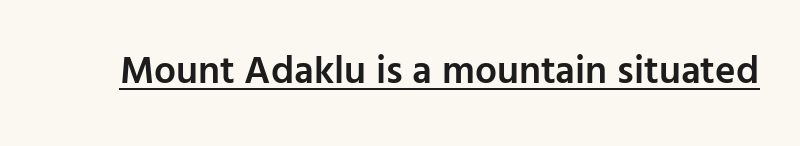
The characters look somewhat weighty, a semibold short of true bold. Note the varied advance widths — an 'i' is clearly narrower than an 'm'. Posture: upright roman. Check the space under the baseline: a stroke is drawn there. Words appear dense and cohesive because spacing is normal. Nope, no serifs anywhere on these letters.
